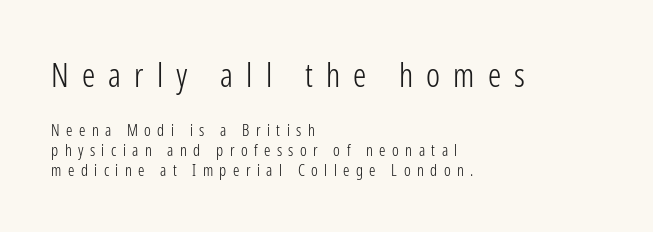
{"serif": "no", "italic": "no", "bold": "no", "weight": "light", "width": "condensed", "stroke_contrast": "low", "x_height": "medium", "monospaced": "no", "underline": "no", "align": "left", "line_spacing_ratio": 1.24, "letter_spacing": "wide", "letter_spacing_em": 0.4, "larger_block": "first", "size_ratio": 2.06, "glyph_px": 33}
